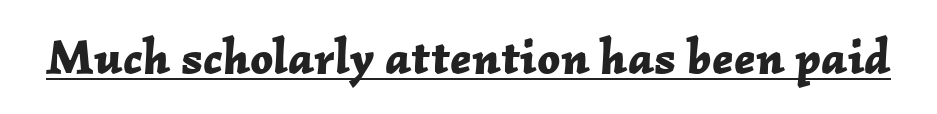
Q: Is the text bold? A: Yes.
Q: Is the text italic (slanted)? A: Yes, it leans right by about 2 degrees.
Q: Is the text underlined? A: Yes.
Q: Is the spacing between letters normal or unusually wide? A: Normal.
Q: Width (condensed, normal, or wide)? A: Normal.
Q: Stroke contrast? A: Low.
Q: x-height? A: Medium.
Q: Monospaced? A: No.
